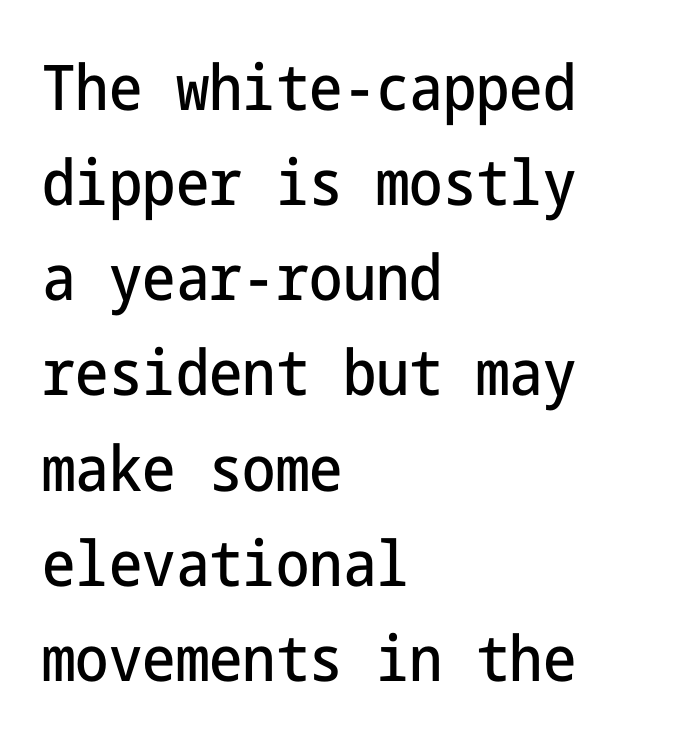
This block has exactly the height ordinary leading produces. The text block is weighted toward the left margin, trailing off unevenly rightward. The lettering stays uniformly vertical, giving the passage a roman look. Look at the tracking — it's just the regular setting, nothing added. Note: no serifs on the glyphs.
